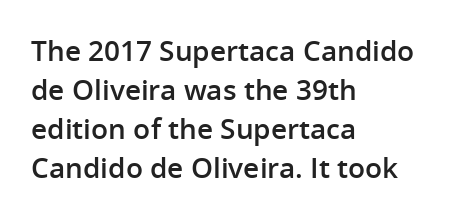
Q: Is the text bold? A: Semi-bold.
Q: Is the text italic (slanted)? A: No, it is upright.
Q: Is the typeface a serif or a sans-serif typeface? A: Sans-serif.
Q: Is the text underlined? A: No.
Q: How is the paragraph aligned? A: Left-aligned.
Q: Is the spacing between letters normal or unusually wide? A: Normal.
Q: Is the spacing between lines tight, normal or loose? A: Normal.
Q: Width (condensed, normal, or wide)? A: Normal.
Q: Stroke contrast? A: Low.
Q: x-height? A: Medium.
Q: Monospaced? A: No.
